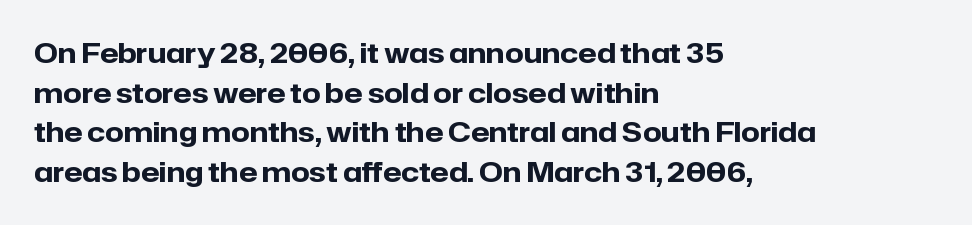
Q: Is the text bold? A: Yes.
Q: Is the text italic (slanted)? A: No, it is upright.
Q: Is the text underlined? A: No.
Q: How is the paragraph aligned? A: Left-aligned.
Q: Is the spacing between letters normal or unusually wide? A: Normal.
Q: Is the spacing between lines tight, normal or loose? A: Normal.
